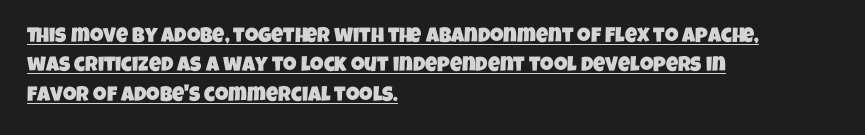
Underlined type. Short and long lines alike share a common starting point at left. The passage shown stacks its lines at a standard gap. Students, note that the glyphs here touch the page at normal intervals.
